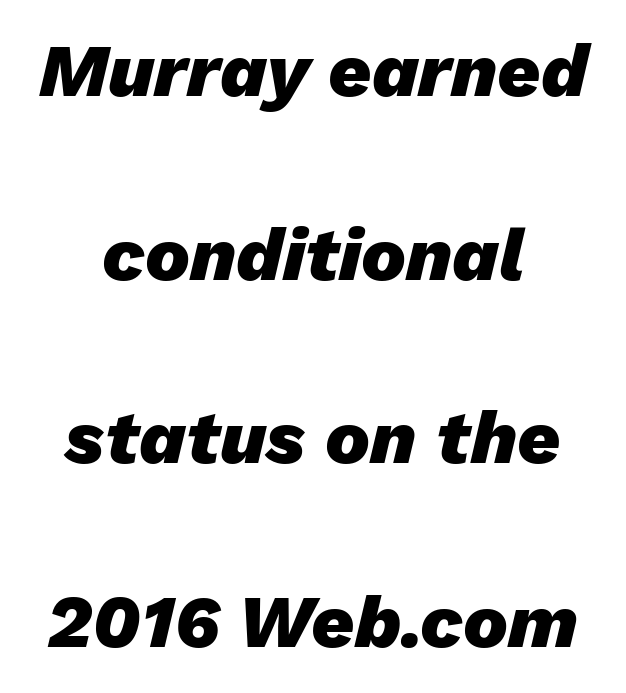
Q: Is the text bold? A: Yes.
Q: Is the text italic (slanted)? A: Yes, it leans right by about 13 degrees.
Q: Is the text underlined? A: No.
Q: How is the paragraph aligned? A: Centered.
Q: Is the spacing between letters normal or unusually wide? A: Normal.
Q: Is the spacing between lines tight, normal or loose? A: Loose.
Q: Width (condensed, normal, or wide)? A: Normal.
Q: Stroke contrast? A: Low.
Q: x-height? A: Medium.
Q: Monospaced? A: No.
